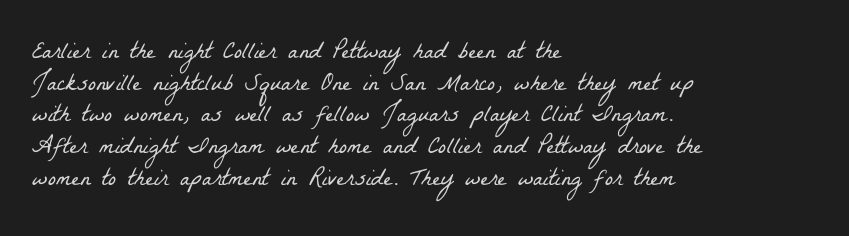
Q: Is the text bold? A: No.
Q: Is the text underlined? A: No.
Q: How is the paragraph aligned? A: Left-aligned.
Q: Is the spacing between letters normal or unusually wide? A: Normal.
Q: Is the spacing between lines tight, normal or loose? A: Normal.
